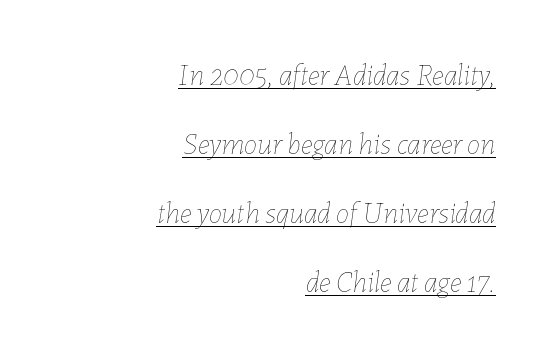
Successive baselines arrive slowly, with a big drop between each. Weight: regular or lighter. Spacing verdict: proportional, widths tailored to each character. Style check: oblique. The paragraph shown leans on its right margin.
